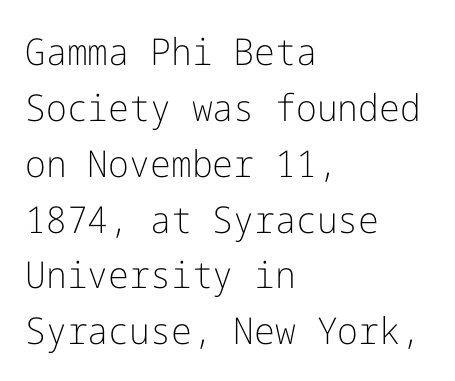
The line texture is even and compact thanks to regular tracking. In CSS terms this would be text-align: left. This rendering employs a face without finishing strokes, i.e., a sans-serif. The string is rendered with underlining switched off. Tall strokes in this sample are plumb rather than angled. Horizontal bands of white between lines are of average thickness.
